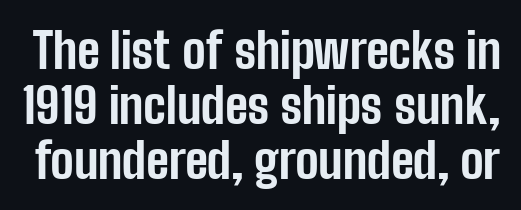
The image shows 49 px bold, condensed sans-serif type, upright; set tight line spacing (1.12x), normal letter spacing, not underlined; low stroke contrast and a medium x-height.
